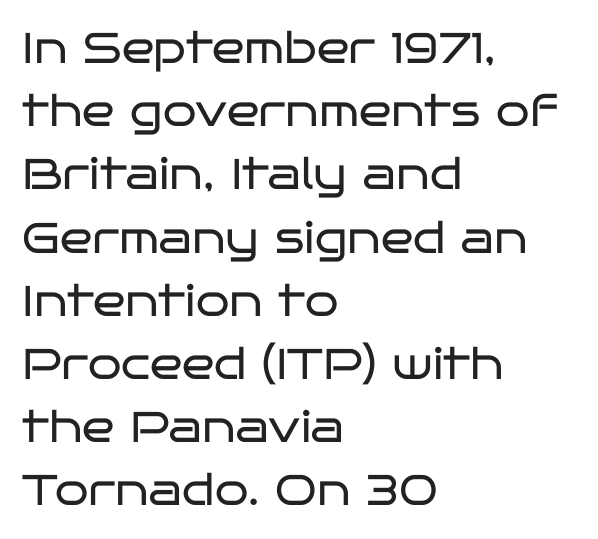
Q: Is the text bold? A: No.
Q: Is the text italic (slanted)? A: No, it is upright.
Q: Is the typeface a serif or a sans-serif typeface? A: Sans-serif.
Q: Is the text underlined? A: No.
Q: How is the paragraph aligned? A: Left-aligned.
Q: Is the spacing between letters normal or unusually wide? A: Normal.
Q: Is the spacing between lines tight, normal or loose? A: Normal.
Q: Width (condensed, normal, or wide)? A: Wide.
Q: Stroke contrast? A: Low.
Q: x-height? A: Large.
Q: Monospaced? A: No.
